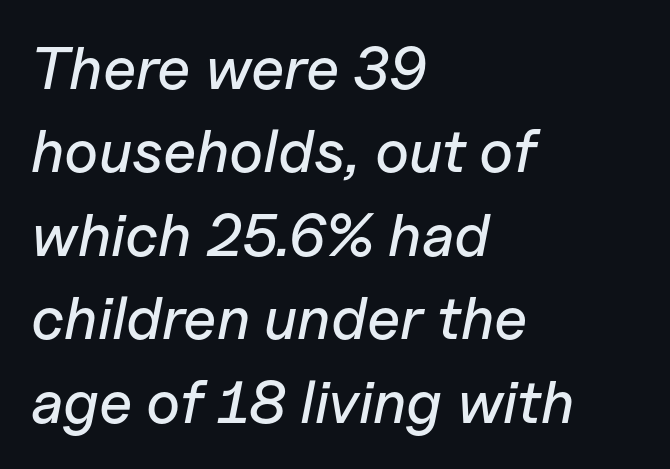
The image shows 60 px text type, italic (leaning right); set left-aligned, normal line spacing (1.39x), normal letter spacing, not underlined; low stroke contrast and a medium x-height.
